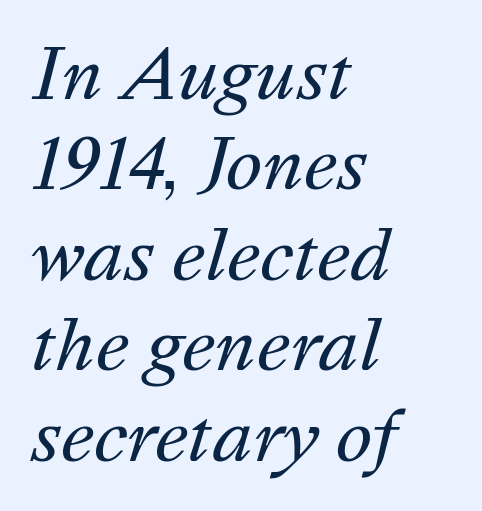
{"italic": "yes", "lean": "right", "slant_degrees": 16, "bold": "no", "weight": "regular", "width": "normal", "stroke_contrast": "medium", "x_height": "medium", "monospaced": "no", "underline": "no", "align": "left", "line_spacing": "normal", "line_spacing_ratio": 1.31, "letter_spacing": "normal", "letter_spacing_em": 0.0, "glyph_px": 69}
